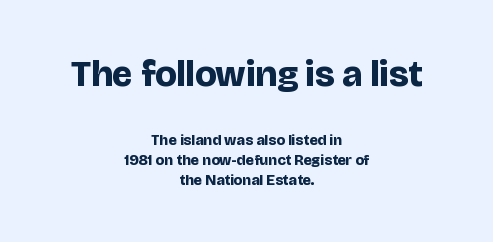
The image shows 37 px bold sans-serif type, upright; set centered, normal line spacing (1.35x), normal letter spacing, not underlined; the first (top) block is 2.47x larger; low stroke contrast and a large x-height.
